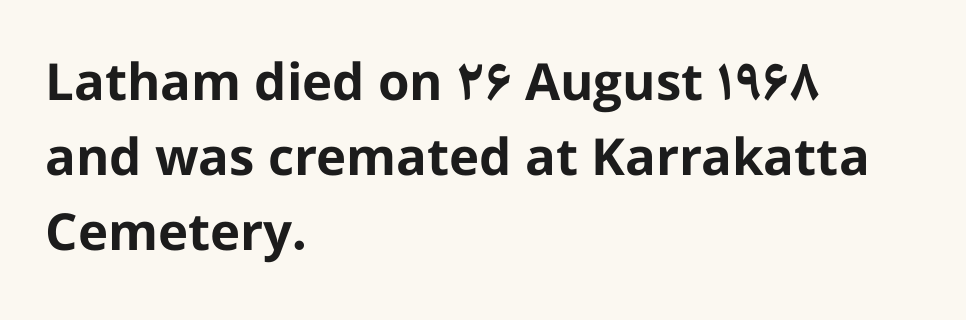
Q: Is the text bold? A: Yes.
Q: Is the text italic (slanted)? A: No, it is upright.
Q: Is the typeface a serif or a sans-serif typeface? A: Sans-serif.
Q: Is the text underlined? A: No.
Q: How is the paragraph aligned? A: Left-aligned.
Q: Is the spacing between letters normal or unusually wide? A: Normal.
Q: Is the spacing between lines tight, normal or loose? A: Normal.
Q: Width (condensed, normal, or wide)? A: Normal.
Q: Stroke contrast? A: Low.
Q: x-height? A: Medium.
Q: Monospaced? A: No.
